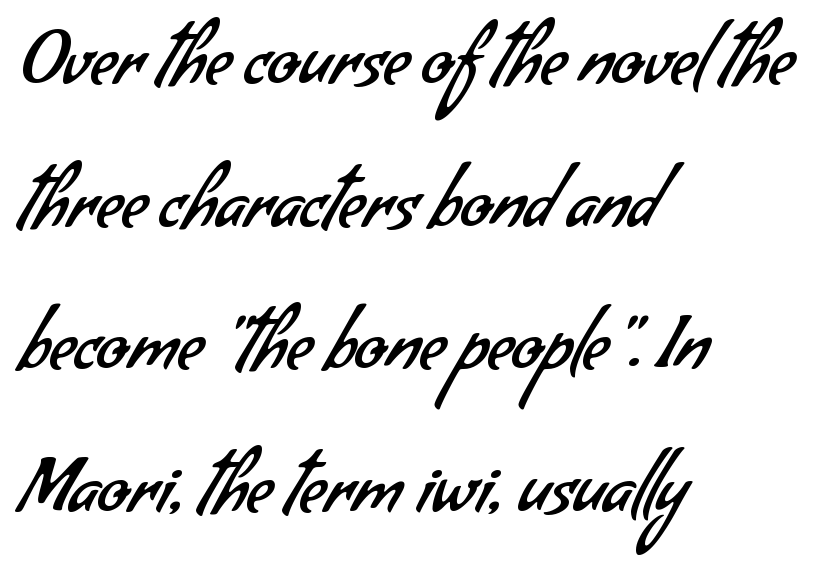
Q: Is the text bold? A: No.
Q: Is the typeface a serif or a sans-serif typeface? A: Sans-serif.
Q: Is the text underlined? A: No.
Q: How is the paragraph aligned? A: Left-aligned.
Q: Is the spacing between letters normal or unusually wide? A: Normal.
Q: Is the spacing between lines tight, normal or loose? A: Loose.
Q: Width (condensed, normal, or wide)? A: Normal.
Q: Stroke contrast? A: Low.
Q: x-height? A: Small.
Q: Monospaced? A: No.
